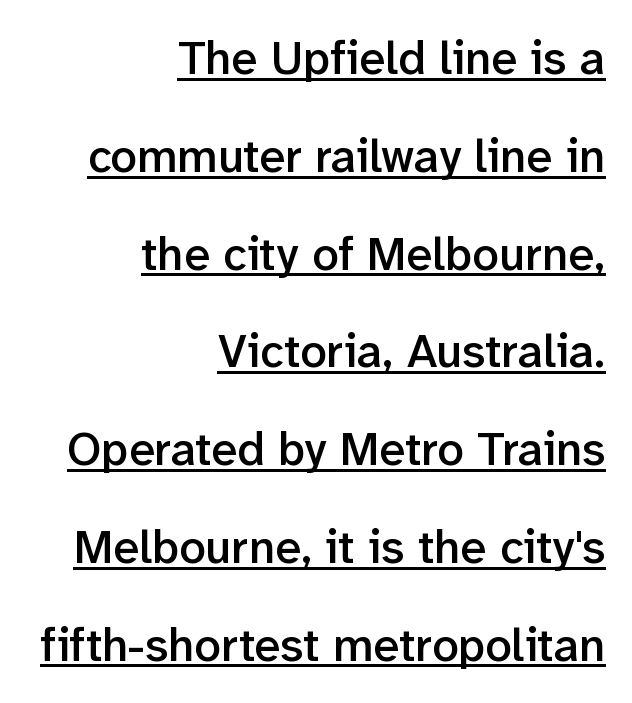
The image shows 47 px semibold sans-serif type, upright; set right-aligned, loose line spacing (2.08x), normal letter spacing, underlined; low stroke contrast and a medium x-height.
